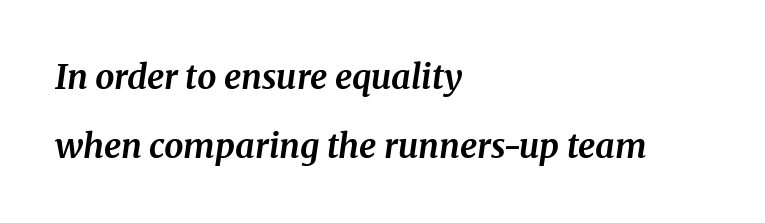
{"serif": "yes", "italic": "yes", "lean": "right", "slant_degrees": 8, "bold": "yes", "weight": "bold", "width": "normal", "stroke_contrast": "medium", "x_height": "medium", "monospaced": "no", "underline": "no", "align": "left", "line_spacing": "loose", "line_spacing_ratio": 2.02, "letter_spacing": "normal", "letter_spacing_em": 0.0, "glyph_px": 34}
